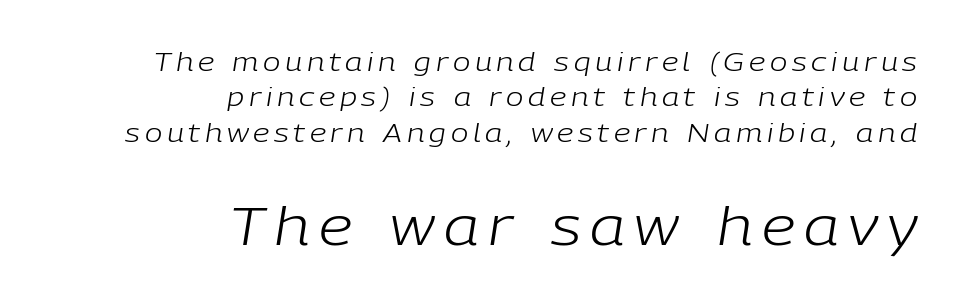
The image shows 53 px light type, italic (leaning right); set right-aligned, normal line spacing (1.36x), not underlined; the second (bottom) block is 2.04x larger; low stroke contrast and a medium x-height.
